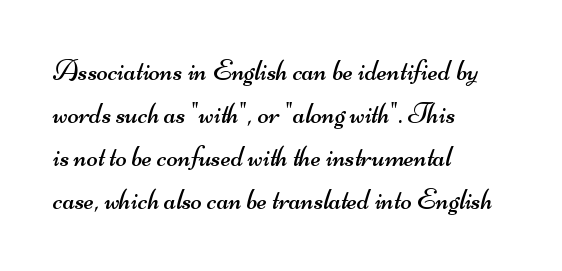
Weight class: somewhere from thin through regular. Each letter keeps its own natural width here, so spacing adapts to shape. Letterform terminals end flat and unadorned throughout the passage. Caption: multi-line text, flush left, ragged right. Inter-character spacing is left at the font's built-in metrics.
